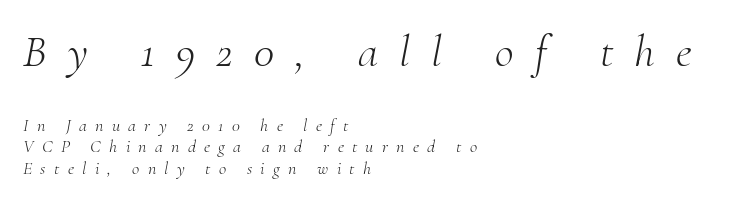
{"serif": "yes", "italic": "yes", "lean": "right", "slant_degrees": 10, "bold": "no", "weight": "light", "width": "normal", "stroke_contrast": "medium", "x_height": "small", "monospaced": "no", "underline": "no", "align": "left", "line_spacing_ratio": 1.18, "letter_spacing": "wide", "letter_spacing_em": 0.46, "larger_block": "first", "size_ratio": 2.56, "glyph_px": 46}
